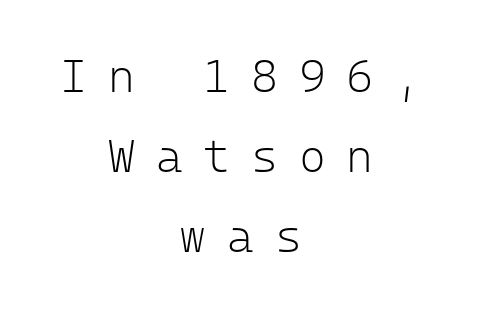
{"serif": "no", "italic": "no", "bold": "no", "weight": "light", "width": "normal", "stroke_contrast": "low", "x_height": "medium", "monospaced": "yes", "underline": "no", "align": "center", "line_spacing_ratio": 1.74, "letter_spacing": "wide", "letter_spacing_em": 0.45, "glyph_px": 46}
